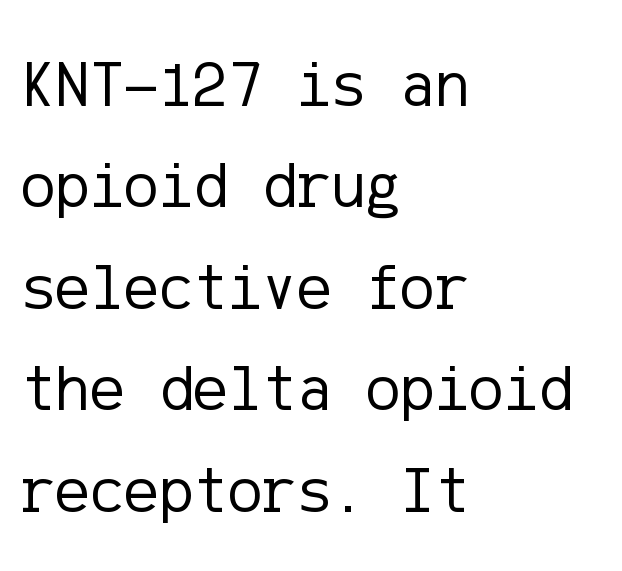
The image shows 65 px regular-weight sans-serif type, upright; set left-aligned, normal line spacing (1.56x), normal letter spacing, not underlined; low stroke contrast and a medium x-height.
